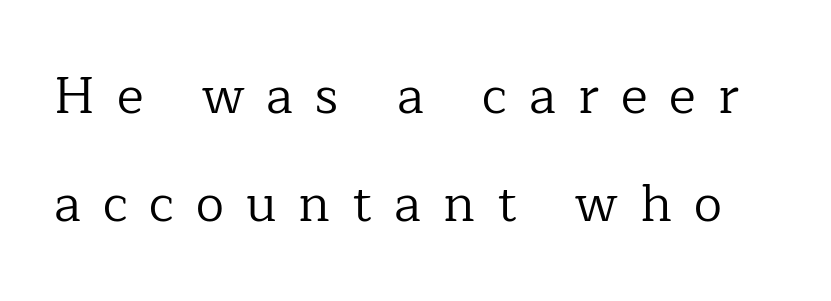
The image shows 51 px regular-weight serif type, upright; set loose line spacing (2.11x), unusually wide letter spacing (+0.43 em), not underlined; low stroke contrast and a medium x-height.
